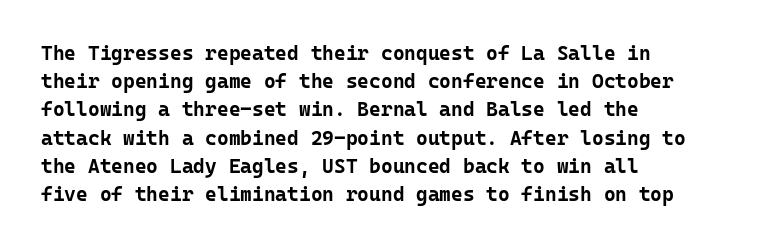
{"italic": "no", "bold": "yes", "underline": "no", "align": "left", "line_spacing": "normal", "line_spacing_ratio": 1.41, "letter_spacing": "normal", "letter_spacing_em": 0.0, "glyph_px": 20}
